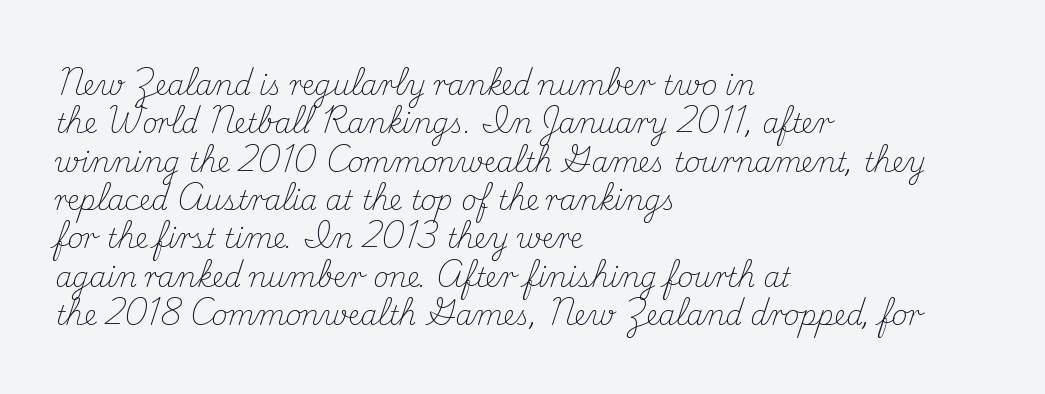
{"bold": "no", "underline": "no", "align": "left", "line_spacing": "normal", "line_spacing_ratio": 1.42, "letter_spacing": "normal", "letter_spacing_em": 0.0, "glyph_px": 27}
